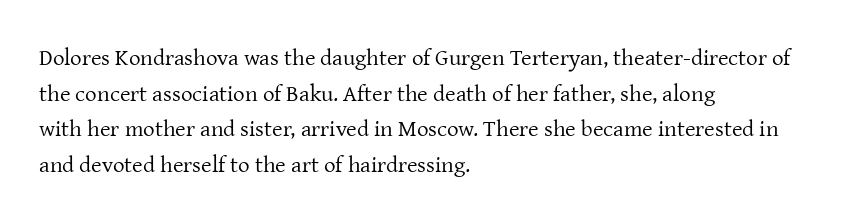
{"italic": "no", "bold": "no", "underline": "no", "align": "left", "line_spacing": "normal", "line_spacing_ratio": 1.55, "letter_spacing": "normal", "letter_spacing_em": 0.0, "glyph_px": 23}
